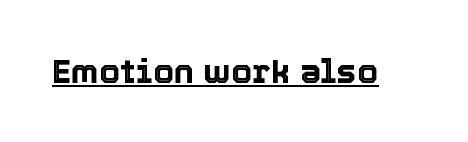
The specimen includes a rule beneath the text block's lines. Proportional: the letters do not fall into vertical columns. Nothing unusual about the tracking: characters are spaced as the font intends. Characters remain perfectly vertical along every line.
